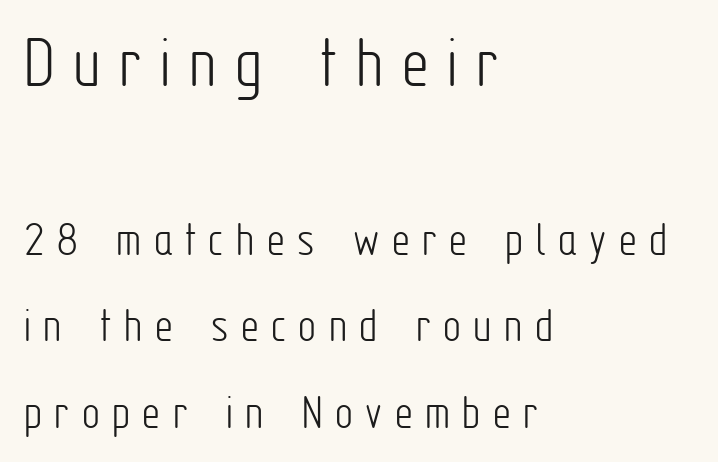
Q: Is the text bold? A: No.
Q: Is the text italic (slanted)? A: No, it is upright.
Q: Is the typeface a serif or a sans-serif typeface? A: Sans-serif.
Q: Is the text underlined? A: No.
Q: How is the paragraph aligned? A: Left-aligned.
Q: Is the spacing between letters normal or unusually wide? A: Unusually wide.
Q: Which block of text is set in a larger size, the first (top) or the second (bottom)? A: The first (top) one.
Q: Width (condensed, normal, or wide)? A: Condensed.
Q: Stroke contrast? A: Low.
Q: x-height? A: Medium.
Q: Monospaced? A: No.
